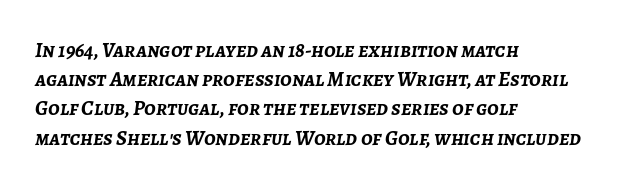
The face used here has the dense, thick strokes of a bold. When letters slant like this, we call the style italic. Does the leading feel generous? No, just average. Default kerning and tracking; the words read as compact shapes. Bare-footed words on every line.
